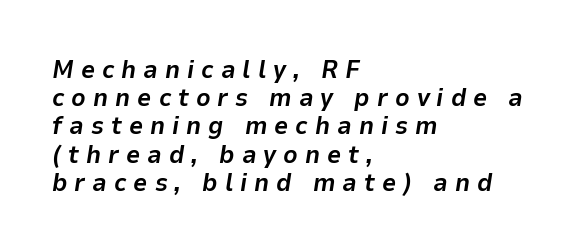
The image shows 25 px bold type, italic (leaning right); set left-aligned, tight line spacing (1.13x), unusually wide letter spacing (+0.28 em), not underlined.
